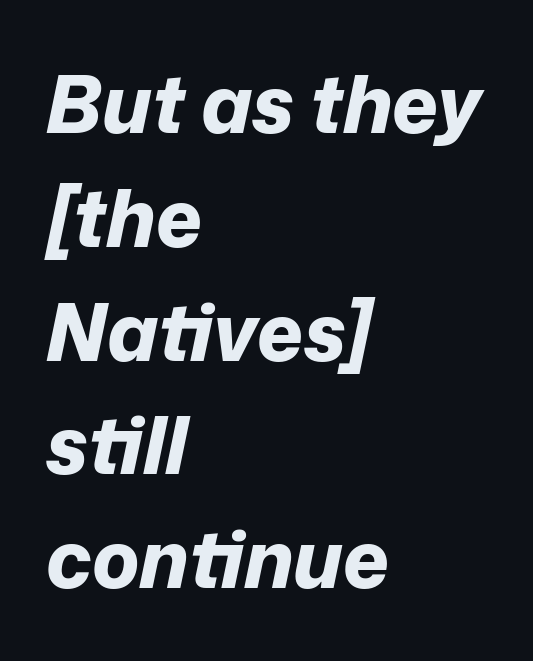
{"italic": "yes", "lean": "right", "slant_degrees": 12, "bold": "yes", "weight": "bold", "width": "normal", "stroke_contrast": "low", "x_height": "medium", "monospaced": "no", "underline": "no", "align": "left", "line_spacing": "normal", "line_spacing_ratio": 1.44, "letter_spacing": "normal", "letter_spacing_em": 0.0, "glyph_px": 79}
